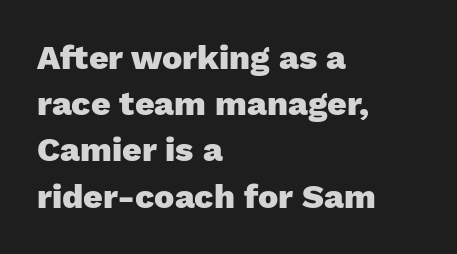
Each letter keeps its own natural width here, so spacing adapts to shape. Students, this is bold: see how much ink each stroke carries. The passage shown is typeset with a sans-serif family. The setting favours the left margin, as ordinary paragraphs usually do. Nope, not italic — everything's standing straight. The specimen omits any rule beneath the text block's lines.
